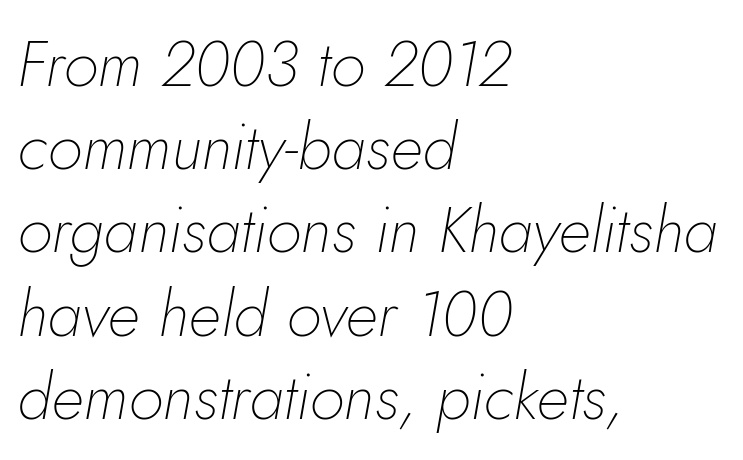
{"italic": "yes", "lean": "right", "slant_degrees": 5, "bold": "no", "weight": "thin", "width": "normal", "stroke_contrast": "low", "x_height": "small", "monospaced": "no", "underline": "no", "align": "left", "line_spacing": "normal", "line_spacing_ratio": 1.3, "letter_spacing": "normal", "letter_spacing_em": 0.0, "glyph_px": 64}
